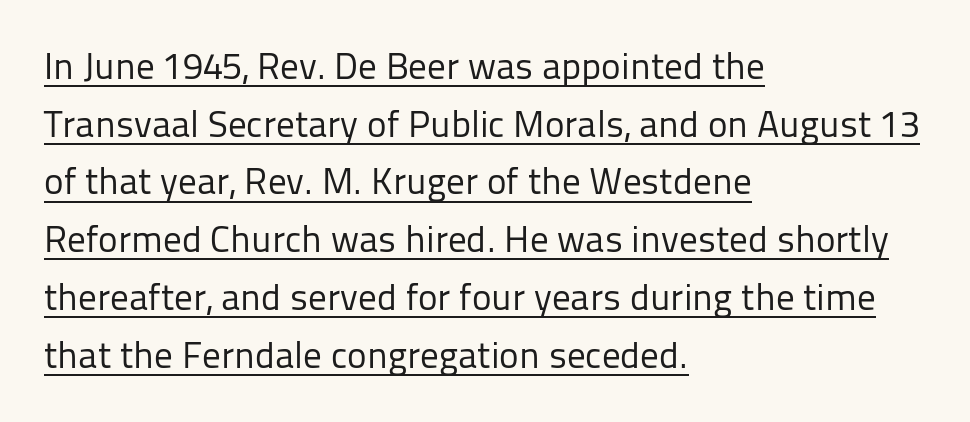
The image shows 37 px regular-weight sans-serif type, upright; set left-aligned, normal line spacing (1.56x), normal letter spacing, underlined; low stroke contrast and a medium x-height.
